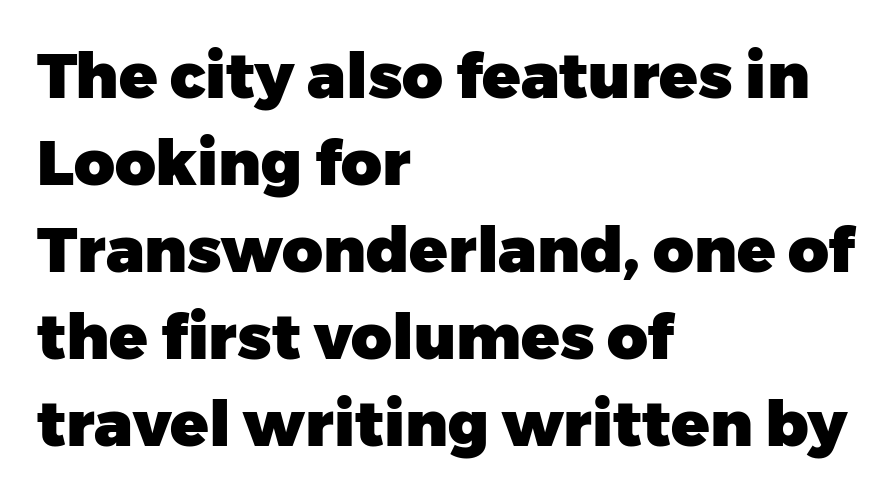
Horizontally, the lines are justified to the leading edge only. Quick note: interline space is typical. Chunky letters — that's bold for sure. Every character sits straight up, as roman type does. Honestly, there is no underline to notice here at all.
